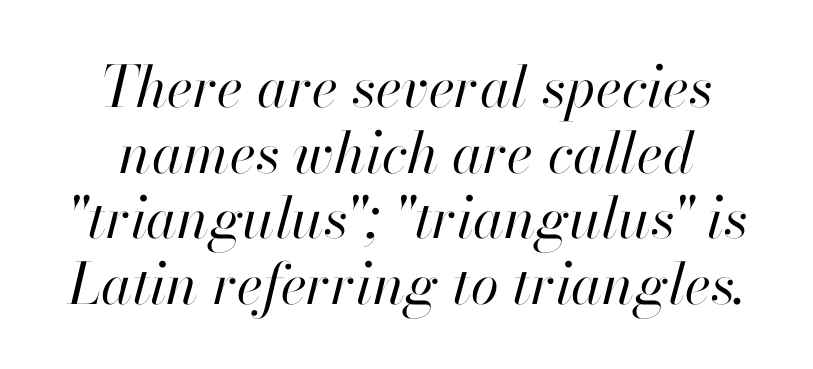
Nothing unusual about the tracking: characters are spaced as the font intends. The foot of each line stays bare and open. These glyphs show unthickened strokes, regular width or finer. Does the copy run flush right? No — it is centered line by line.
